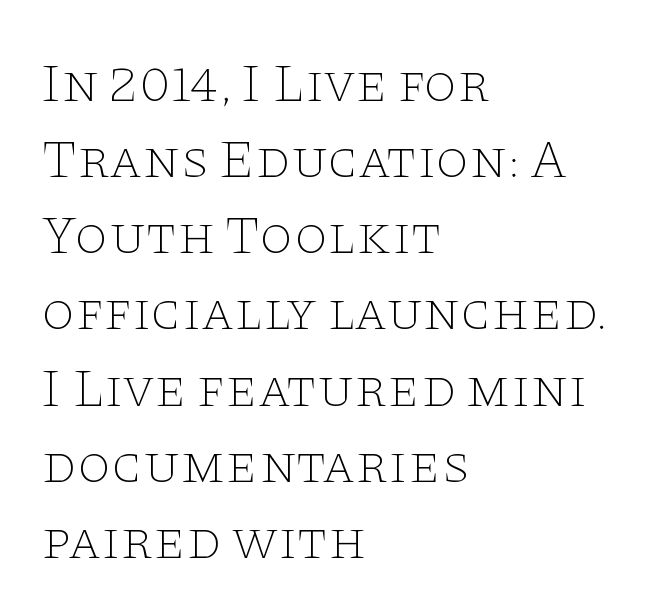
{"serif": "yes", "italic": "no", "bold": "no", "weight": "thin", "width": "wide", "stroke_contrast": "low", "x_height": "large", "monospaced": "no", "underline": "no", "align": "left", "line_spacing": "normal", "line_spacing_ratio": 1.41, "letter_spacing": "normal", "letter_spacing_em": 0.0, "glyph_px": 54}
